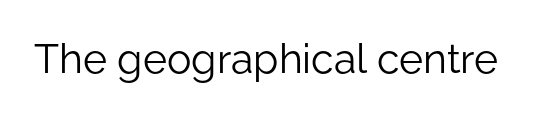
{"serif": "no", "italic": "no", "bold": "no", "weight": "light", "width": "normal", "stroke_contrast": "low", "x_height": "medium", "monospaced": "no", "underline": "no", "letter_spacing": "normal", "letter_spacing_em": 0.0, "glyph_px": 41}
